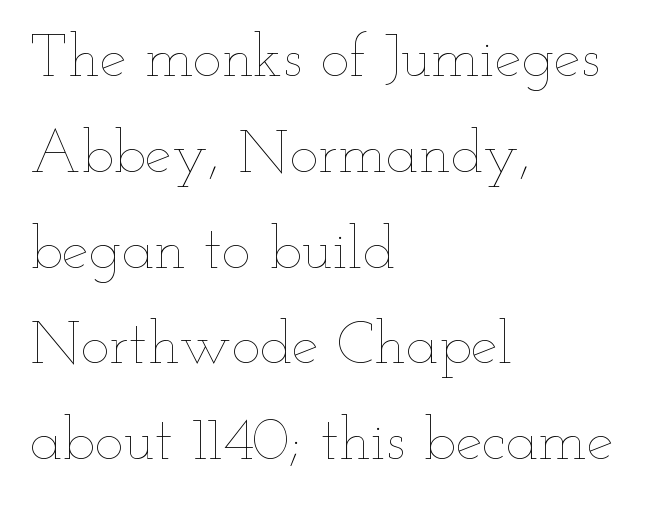
One glance says typical: line gaps are just what's usual. The lettering stays uniformly vertical, giving the passage a roman look. Default kerning and tracking; the words read as compact shapes. This sample has the flowing, uneven cadence of proportional lettering. Letters have the restrained weight of plain body copy at most.
